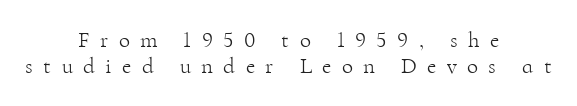
The weight would be labelled regular, book, light, or lighter still. This rendering features lettering with no underline. Baseline-to-baseline distance is barely more than the letter height. Between one letter and the next there's a generous, obvious gap. Designer's note — italics off, roman on.
